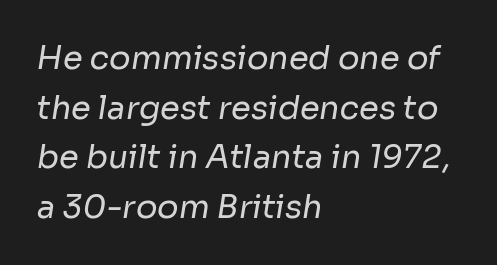
Q: Is the text bold? A: No.
Q: Is the typeface a serif or a sans-serif typeface? A: Sans-serif.
Q: Is the text underlined? A: No.
Q: How is the paragraph aligned? A: Left-aligned.
Q: Is the spacing between letters normal or unusually wide? A: Normal.
Q: Is the spacing between lines tight, normal or loose? A: Normal.
Q: Width (condensed, normal, or wide)? A: Normal.
Q: Stroke contrast? A: Low.
Q: x-height? A: Medium.
Q: Monospaced? A: No.
